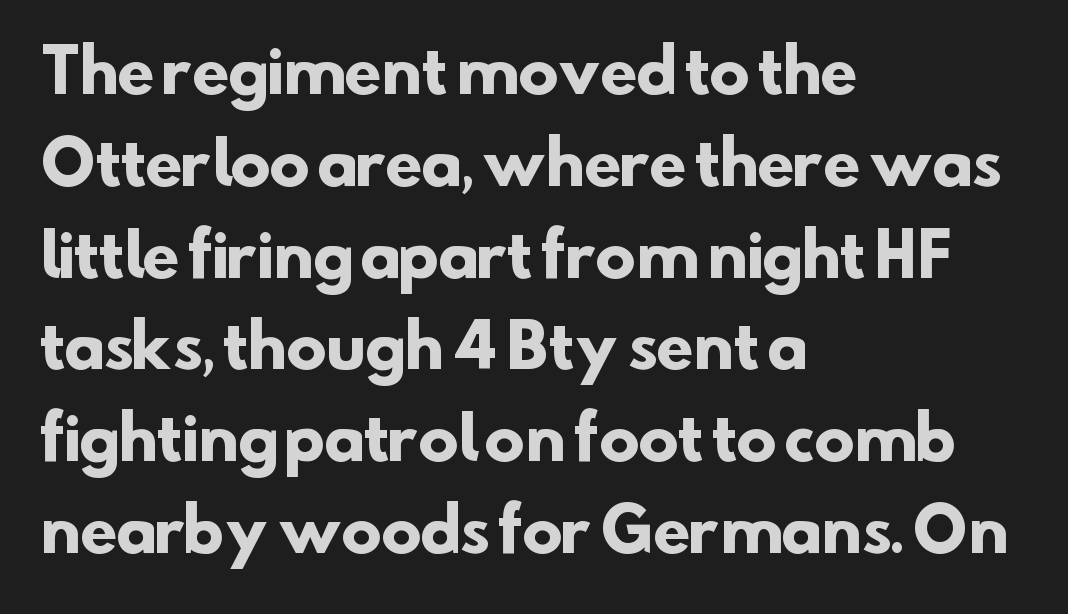
The image shows 60 px heavy sans-serif type; set left-aligned, normal line spacing (1.53x), normal letter spacing, not underlined; low stroke contrast and a small x-height.
